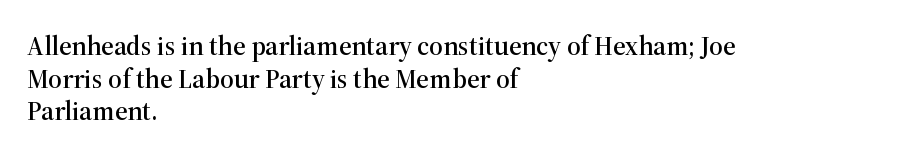
Q: Is the text italic (slanted)? A: No, it is upright.
Q: Is the text underlined? A: No.
Q: How is the paragraph aligned? A: Left-aligned.
Q: Is the spacing between letters normal or unusually wide? A: Normal.
